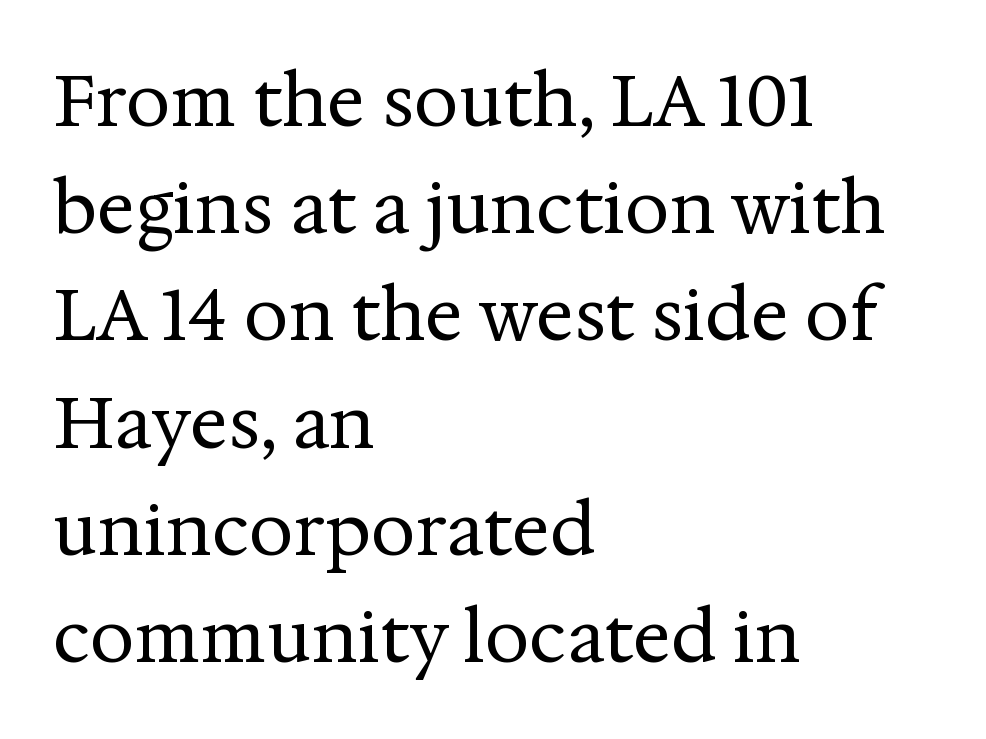
Looks like regular typesetting: each glyph gets only the width it needs. Leading: standard. These lines are composed in type with serifs. Is the block centered? No — it sits flush against the left margin. The space directly below the letters is spotless.
